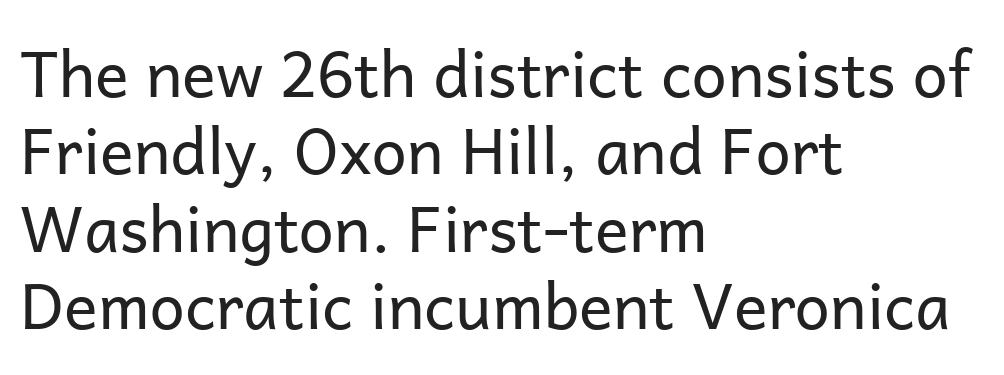
{"serif": "no", "italic": "no", "bold": "no", "weight": "regular", "width": "normal", "stroke_contrast": "low", "x_height": "medium", "monospaced": "no", "underline": "no", "align": "left", "line_spacing_ratio": 1.23, "letter_spacing": "normal", "letter_spacing_em": 0.0, "glyph_px": 63}
